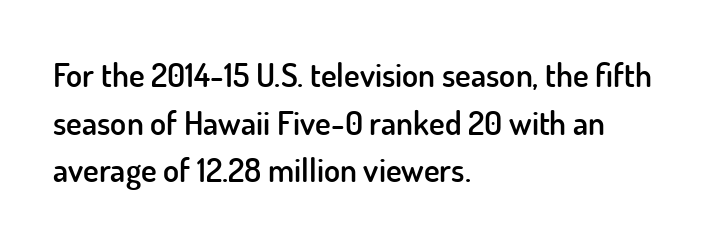
{"serif": "no", "italic": "no", "bold": "semi", "weight": "semibold", "width": "normal", "stroke_contrast": "low", "x_height": "small", "monospaced": "no", "underline": "no", "align": "left", "line_spacing": "normal", "line_spacing_ratio": 1.44, "letter_spacing": "normal", "letter_spacing_em": 0.0, "glyph_px": 33}
